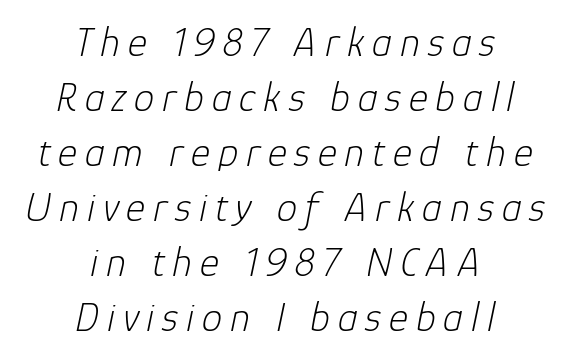
{"italic": "yes", "lean": "right", "slant_degrees": 12, "bold": "no", "weight": "light", "width": "normal", "stroke_contrast": "low", "x_height": "medium", "monospaced": "no", "underline": "no", "align": "center", "line_spacing": "normal", "line_spacing_ratio": 1.34, "glyph_px": 41}
